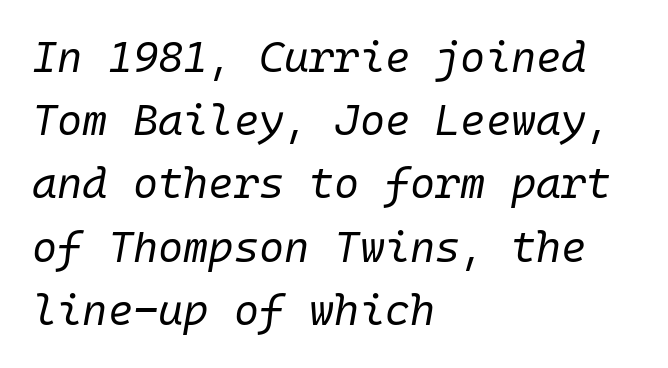
{"italic": "yes", "lean": "right", "slant_degrees": 10, "bold": "no", "weight": "regular", "width": "normal", "stroke_contrast": "low", "x_height": "medium", "underline": "no", "align": "left", "line_spacing": "normal", "line_spacing_ratio": 1.47, "letter_spacing": "normal", "letter_spacing_em": 0.0, "glyph_px": 43}
